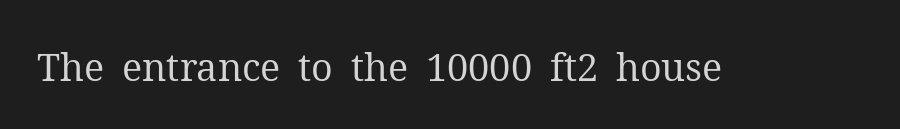
The image shows 38 px regular-weight serif type, upright; set normal letter spacing, not underlined; medium stroke contrast and a medium x-height.
